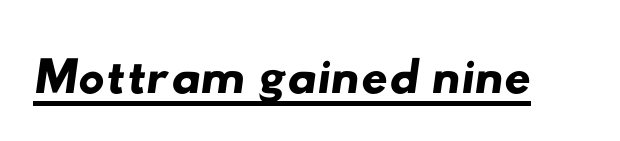
{"serif": "no", "width": "wide", "stroke_contrast": "low", "x_height": "small", "monospaced": "no", "underline": "yes", "letter_spacing": "normal", "letter_spacing_em": 0.0, "glyph_px": 74}
